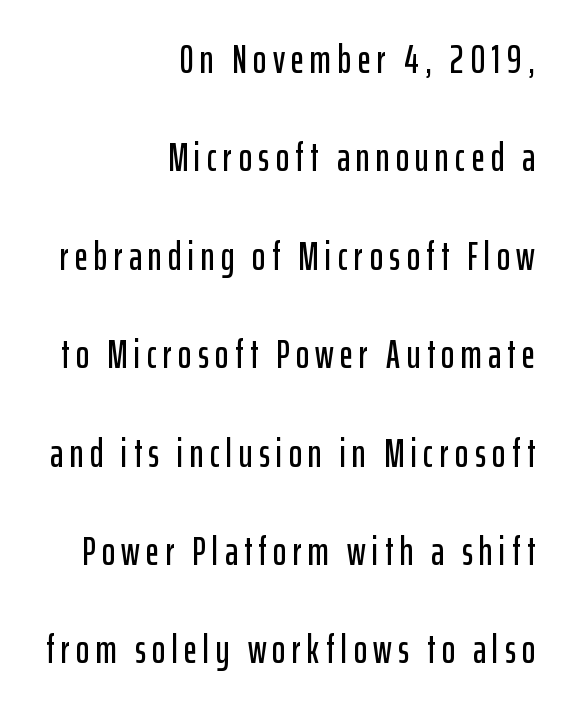
Q: Is the text italic (slanted)? A: No, it is upright.
Q: Is the typeface a serif or a sans-serif typeface? A: Sans-serif.
Q: Is the text underlined? A: No.
Q: How is the paragraph aligned? A: Right-aligned.
Q: Is the spacing between lines tight, normal or loose? A: Loose.
Q: Width (condensed, normal, or wide)? A: Condensed.
Q: Stroke contrast? A: Low.
Q: x-height? A: Medium.
Q: Monospaced? A: No.
